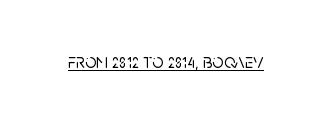
Q: Is the text italic (slanted)? A: No, it is upright.
Q: Is the text underlined? A: Yes.
Q: Is the spacing between letters normal or unusually wide? A: Normal.
